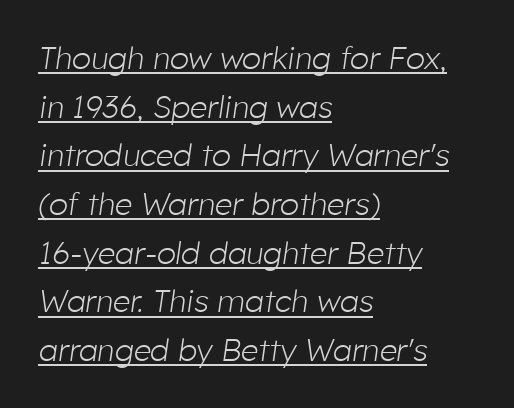
{"italic": "yes", "lean": "right", "slant_degrees": 8, "bold": "no", "weight": "light", "width": "normal", "stroke_contrast": "low", "x_height": "medium", "monospaced": "no", "underline": "yes", "align": "left", "line_spacing": "normal", "line_spacing_ratio": 1.57, "letter_spacing": "normal", "letter_spacing_em": 0.0, "glyph_px": 31}
